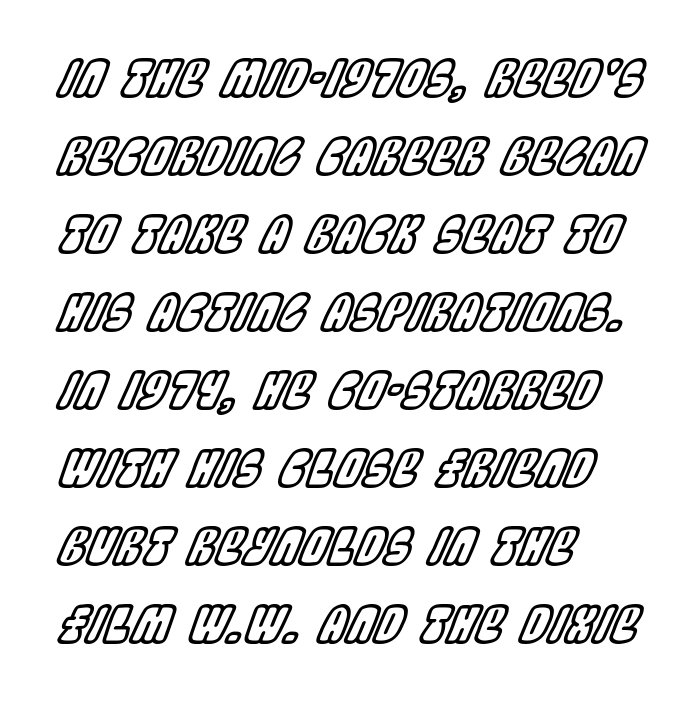
The image shows 50 px condensed type, italic (leaning right); set left-aligned, normal line spacing (1.56x), normal letter spacing, not underlined; a large x-height.
